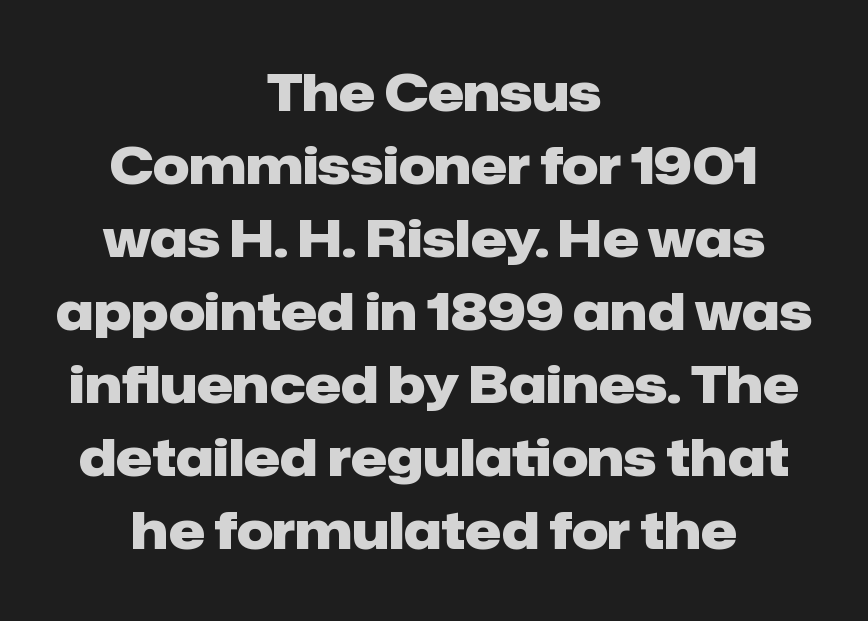
The image shows 51 px heavy sans-serif type, upright; set centered, normal line spacing (1.43x), normal letter spacing, not underlined; low stroke contrast and a medium x-height.
